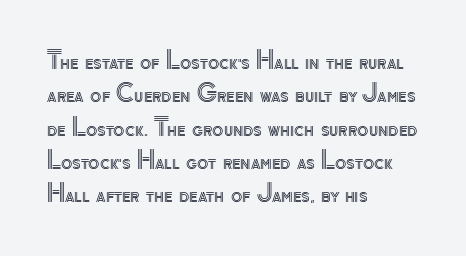
{"italic": "no", "underline": "no", "align": "left", "line_spacing": "normal", "line_spacing_ratio": 1.45, "letter_spacing": "normal", "letter_spacing_em": 0.0, "glyph_px": 23}
